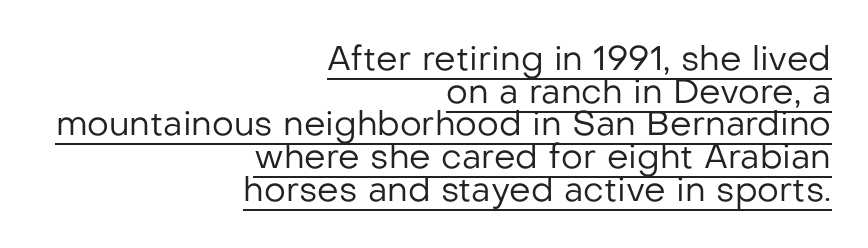
Q: Is the text bold? A: No.
Q: Is the text italic (slanted)? A: No, it is upright.
Q: Is the typeface a serif or a sans-serif typeface? A: Sans-serif.
Q: Is the text underlined? A: Yes.
Q: How is the paragraph aligned? A: Right-aligned.
Q: Is the spacing between letters normal or unusually wide? A: Normal.
Q: Is the spacing between lines tight, normal or loose? A: Tight.
Q: Width (condensed, normal, or wide)? A: Normal.
Q: Stroke contrast? A: Low.
Q: x-height? A: Medium.
Q: Monospaced? A: No.
